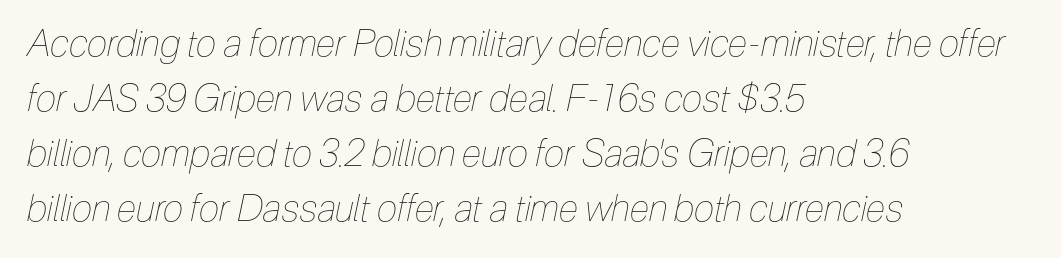
The horizontal fit of the characters is conventional and even. If you measured baseline to baseline, you'd find a middling distance. The whole block is typeset with a tilt. Note the varied advance widths — an 'i' is clearly narrower than an 'm'.
